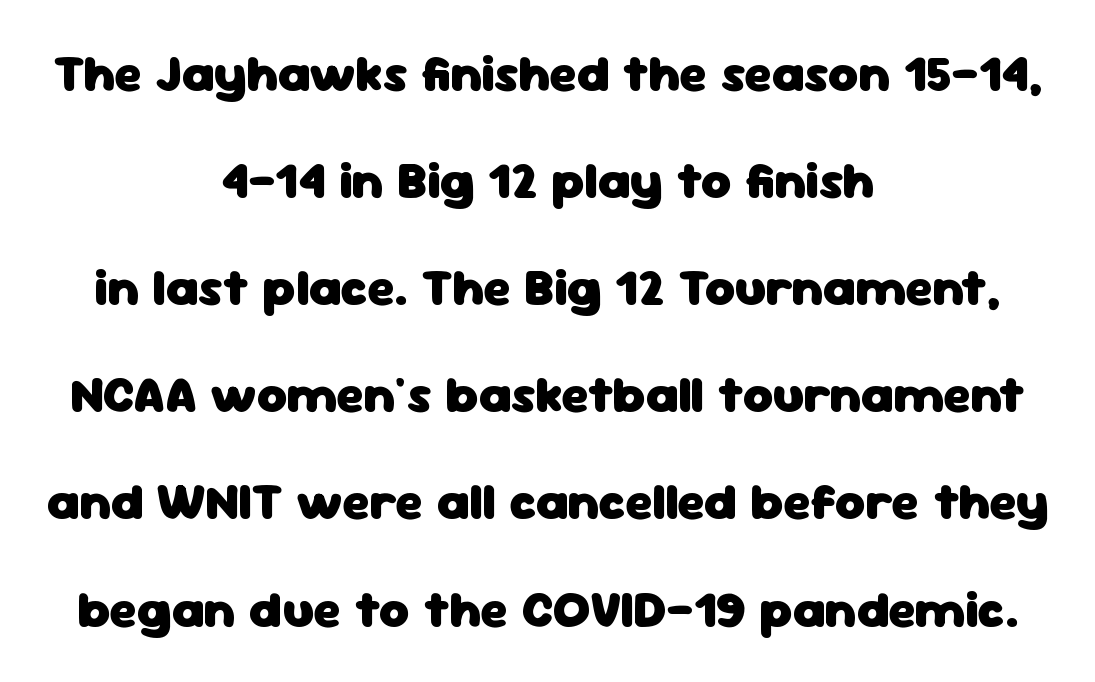
The image shows 52 px heavy sans-serif type, upright; set centered, loose line spacing (2.06x), normal letter spacing, not underlined; low stroke contrast and a medium x-height.
